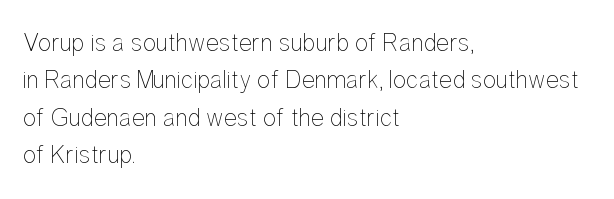
Q: Is the text bold? A: No.
Q: Is the text italic (slanted)? A: No, it is upright.
Q: Is the text underlined? A: No.
Q: How is the paragraph aligned? A: Left-aligned.
Q: Is the spacing between letters normal or unusually wide? A: Normal.
Q: Is the spacing between lines tight, normal or loose? A: Normal.
